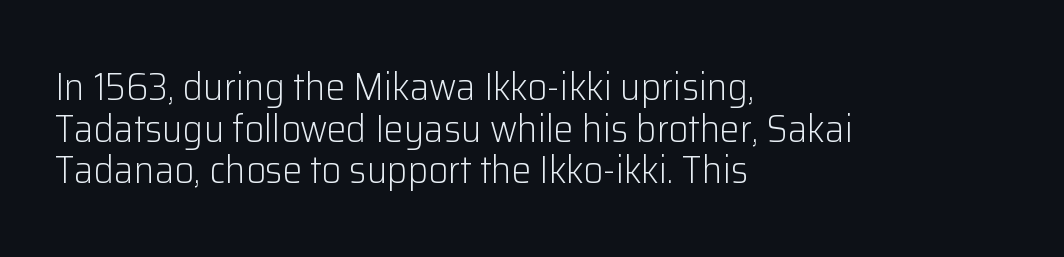
Q: Is the text bold? A: No.
Q: Is the text italic (slanted)? A: No, it is upright.
Q: Is the typeface a serif or a sans-serif typeface? A: Sans-serif.
Q: Is the text underlined? A: No.
Q: How is the paragraph aligned? A: Left-aligned.
Q: Is the spacing between letters normal or unusually wide? A: Normal.
Q: Is the spacing between lines tight, normal or loose? A: Tight.
Q: Width (condensed, normal, or wide)? A: Normal.
Q: Stroke contrast? A: Low.
Q: x-height? A: Medium.
Q: Monospaced? A: No.
